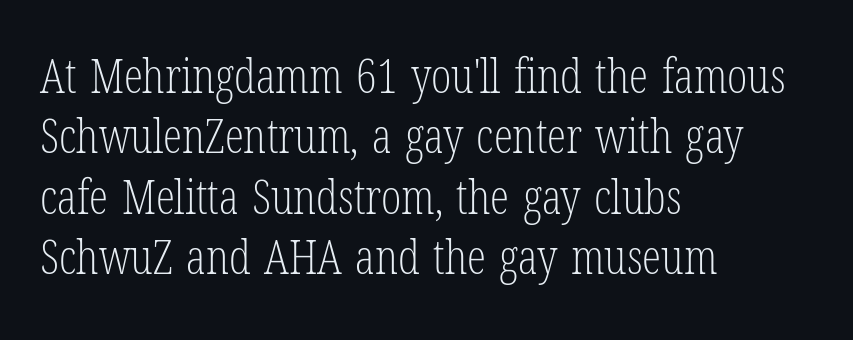
Q: Is the text bold? A: No.
Q: Is the text italic (slanted)? A: No, it is upright.
Q: Is the typeface a serif or a sans-serif typeface? A: Serif.
Q: Is the text underlined? A: No.
Q: How is the paragraph aligned? A: Left-aligned.
Q: Is the spacing between letters normal or unusually wide? A: Normal.
Q: Is the spacing between lines tight, normal or loose? A: Normal.
Q: Width (condensed, normal, or wide)? A: Condensed.
Q: Stroke contrast? A: Low.
Q: x-height? A: Medium.
Q: Monospaced? A: No.
